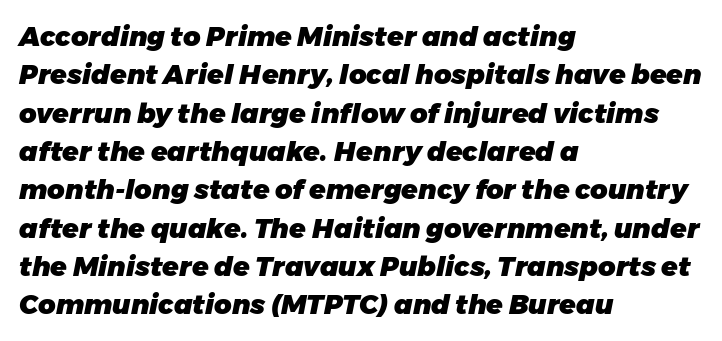
Observe the lean: these are italic letterforms. Students, note that the glyphs here touch the page at normal intervals. These words are printed bold, with thick strokes throughout. Casual observation: everything's shoved over to the left. A clean baseline with only descenders dipping below it.
